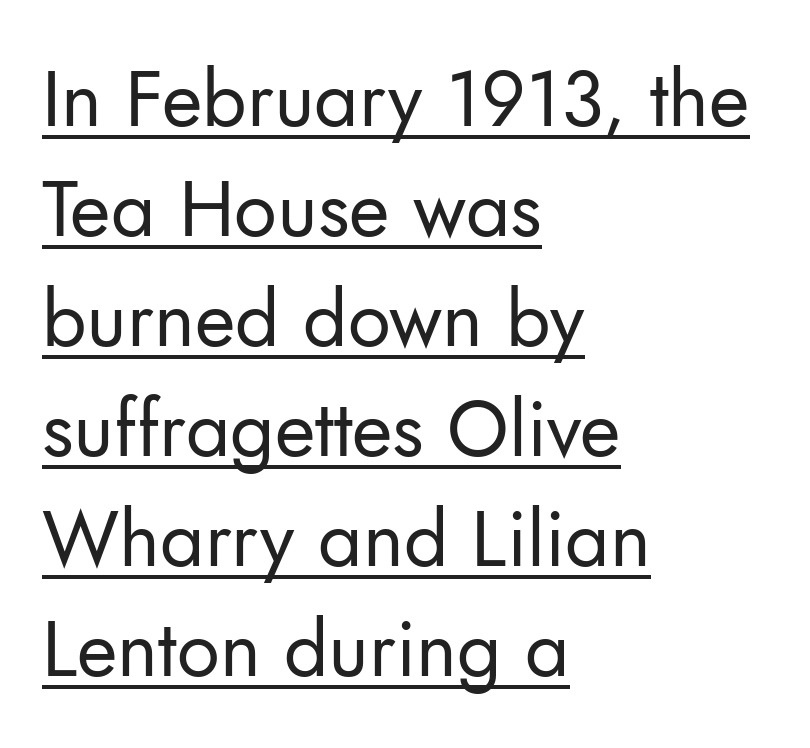
The image shows 78 px regular-weight sans-serif type, upright; set left-aligned, normal line spacing (1.41x), normal letter spacing, underlined; low stroke contrast and a small x-height.
